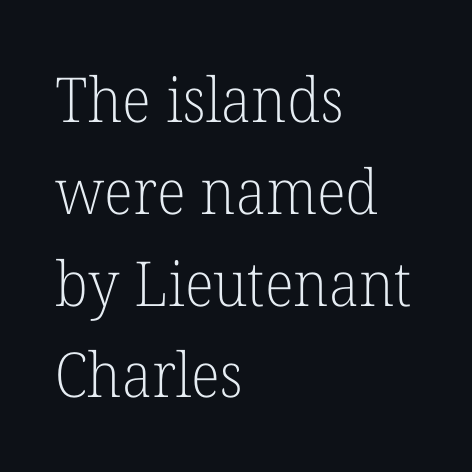
The image shows 62 px light serif type, upright; set left-aligned, normal line spacing (1.48x), normal letter spacing, not underlined; low stroke contrast and a medium x-height.
